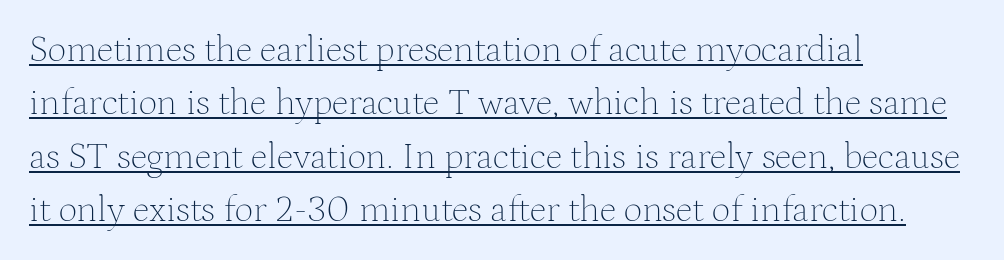
{"serif": "yes", "italic": "no", "bold": "no", "weight": "thin", "width": "normal", "stroke_contrast": "medium", "x_height": "medium", "monospaced": "no", "underline": "yes", "align": "left", "line_spacing": "normal", "line_spacing_ratio": 1.44, "letter_spacing": "normal", "letter_spacing_em": 0.0, "glyph_px": 37}
